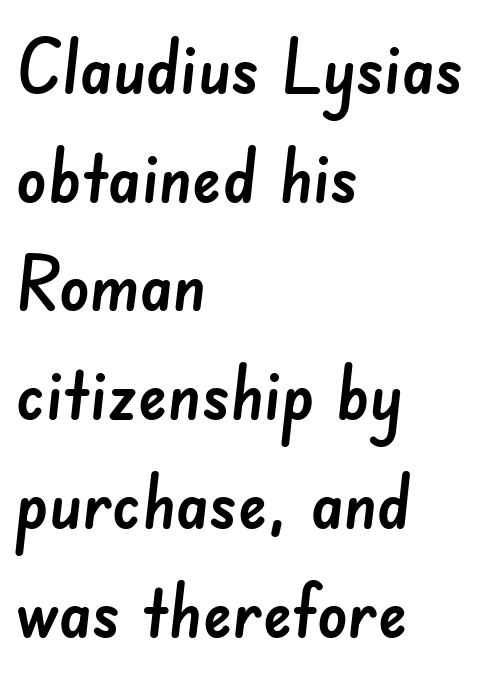
{"serif": "no", "width": "normal", "stroke_contrast": "low", "x_height": "small", "monospaced": "no", "underline": "no", "align": "left", "line_spacing": "normal", "line_spacing_ratio": 1.45, "letter_spacing": "normal", "letter_spacing_em": 0.0, "glyph_px": 75}
